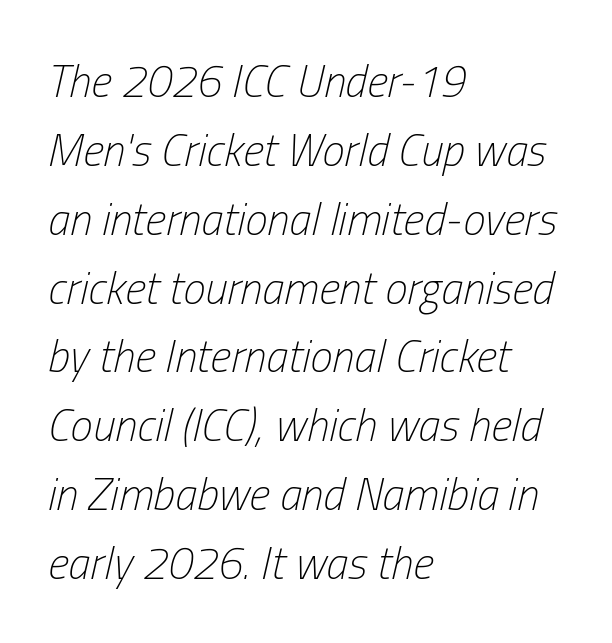
Q: Is the text bold? A: No.
Q: Is the text italic (slanted)? A: Yes, it leans right by about 13 degrees.
Q: Is the text underlined? A: No.
Q: How is the paragraph aligned? A: Left-aligned.
Q: Is the spacing between letters normal or unusually wide? A: Normal.
Q: Is the spacing between lines tight, normal or loose? A: Normal.
Q: Width (condensed, normal, or wide)? A: Condensed.
Q: Stroke contrast? A: Low.
Q: x-height? A: Medium.
Q: Monospaced? A: No.
